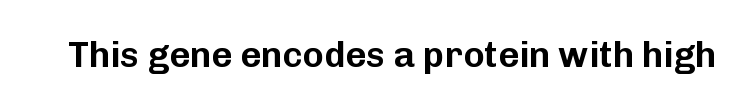
The image shows 36 px sans-serif type, upright; set normal letter spacing, not underlined; low stroke contrast and a medium x-height.
